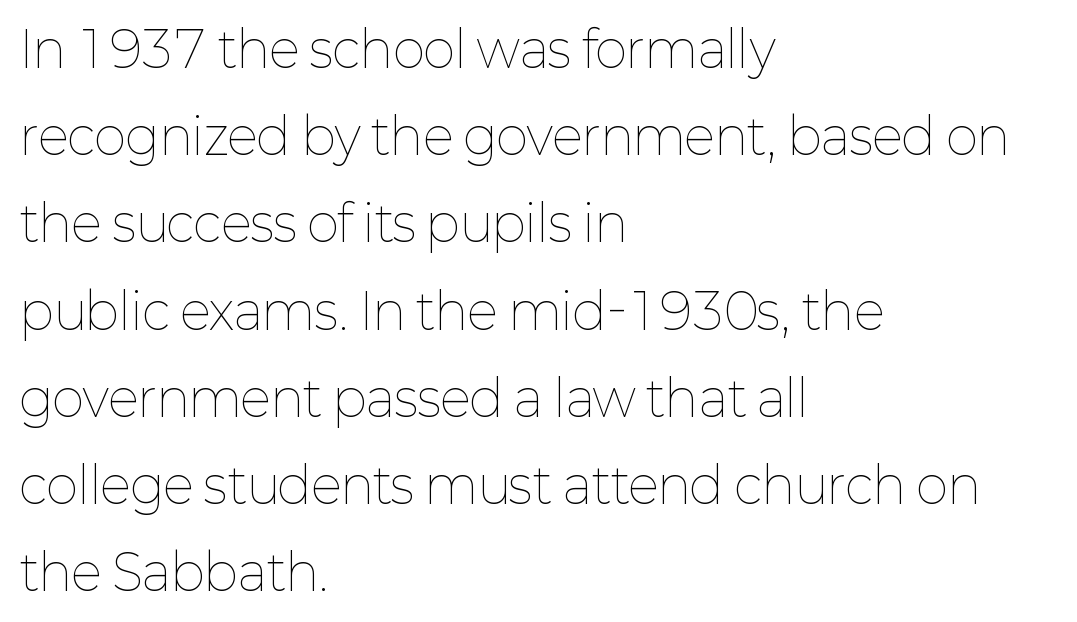
Q: Is the text bold? A: No.
Q: Is the text italic (slanted)? A: No, it is upright.
Q: Is the text underlined? A: No.
Q: How is the paragraph aligned? A: Left-aligned.
Q: Is the spacing between letters normal or unusually wide? A: Normal.
Q: Width (condensed, normal, or wide)? A: Normal.
Q: Stroke contrast? A: Low.
Q: x-height? A: Medium.
Q: Monospaced? A: No.
